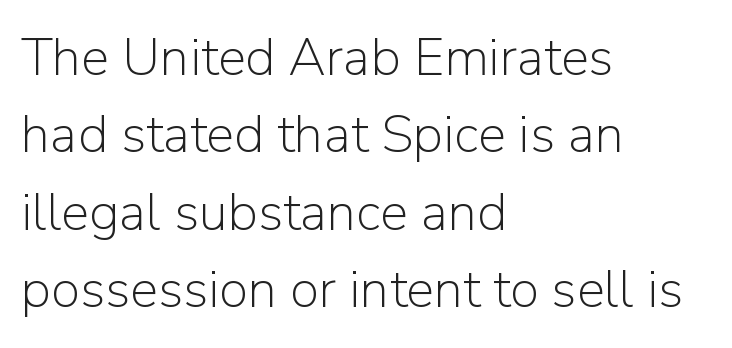
These lines were composed using upright roman letters. Serif or sans? Sans — the stroke terminals are bare. Vertical spacing — default. The zone under the glyphs is completely vacant. The paragraph shown leans on its left margin.
